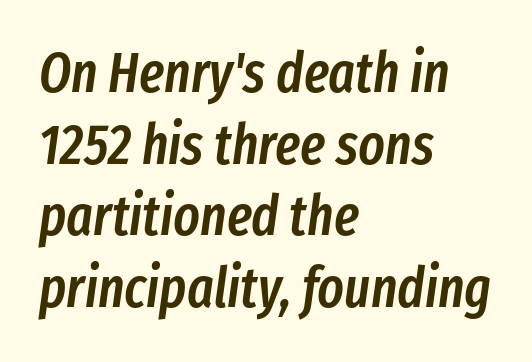
Inter-character spacing is left at the font's built-in metrics. What weight is shown? A semibold, between regular and bold. Vertical spacing — default. The glyphs look as if they've been sheared to an angle.
